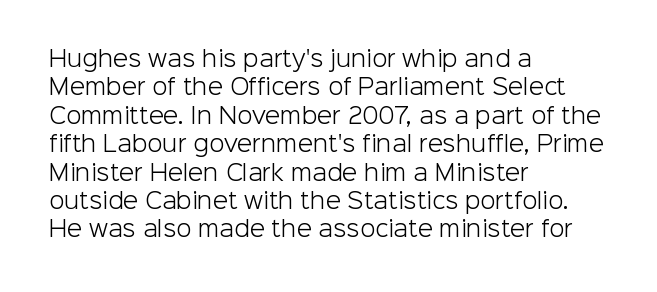
Rule under the text: the space is simply empty. Honestly, the letter spacing is just normal — you wouldn't notice it. The font's upright variant was chosen for this text. The strokes are not fattened; the text isn't bold. Layout note: lines flush left. The designer left line spacing at the default.
